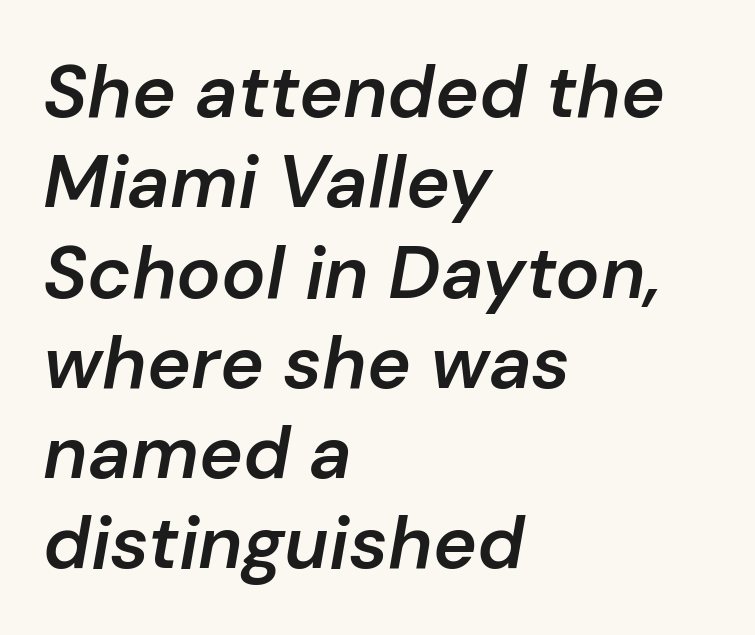
A bare baseline throughout the passage. The passage shown is semibold, sitting just below true bold. The rendering uses natural spacing where letterforms have individual widths. The compositor pushed each line to the left boundary. Every character sits at an angle, as italics do.
